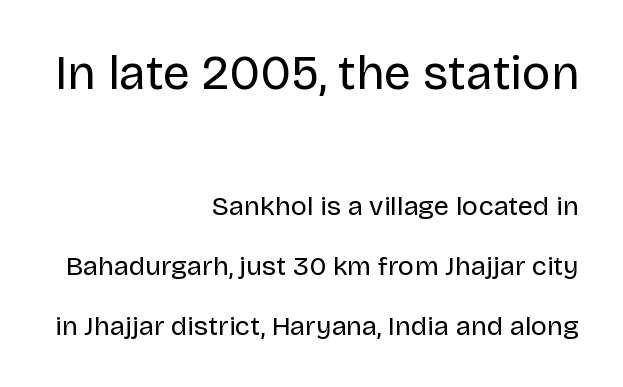
Q: Is the text bold? A: No.
Q: Is the text italic (slanted)? A: No, it is upright.
Q: Is the typeface a serif or a sans-serif typeface? A: Sans-serif.
Q: Is the text underlined? A: No.
Q: How is the paragraph aligned? A: Right-aligned.
Q: Is the spacing between letters normal or unusually wide? A: Normal.
Q: Is the spacing between lines tight, normal or loose? A: Loose.
Q: Which block of text is set in a larger size, the first (top) or the second (bottom)? A: The first (top) one.
Q: Width (condensed, normal, or wide)? A: Normal.
Q: Stroke contrast? A: Low.
Q: x-height? A: Large.
Q: Monospaced? A: No.
